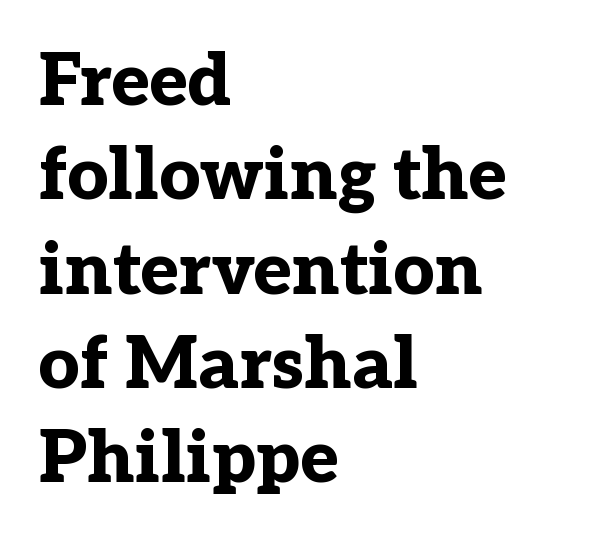
The image shows 72 px bold serif type, upright; set left-aligned, normal line spacing (1.31x), normal letter spacing, not underlined; low stroke contrast and a medium x-height.
